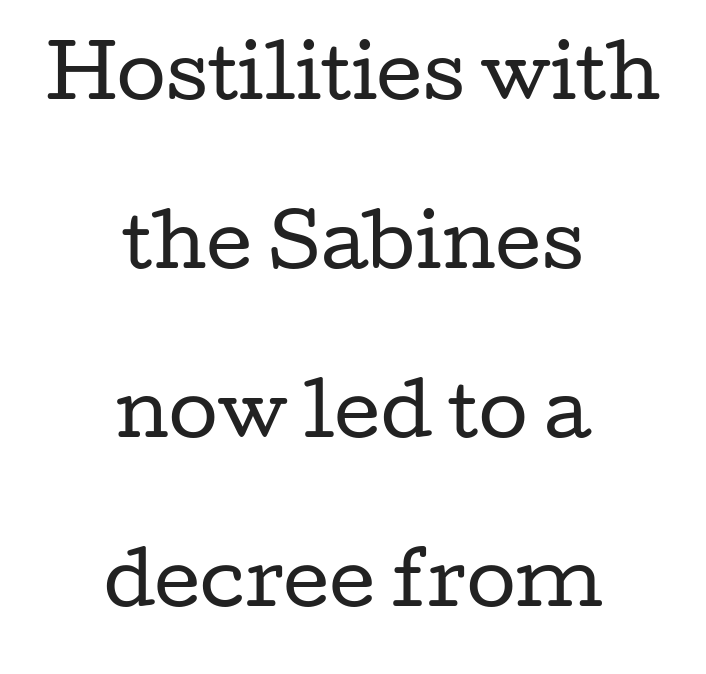
Q: Is the text bold? A: No.
Q: Is the text italic (slanted)? A: No, it is upright.
Q: Is the typeface a serif or a sans-serif typeface? A: Serif.
Q: Is the text underlined? A: No.
Q: How is the paragraph aligned? A: Centered.
Q: Is the spacing between letters normal or unusually wide? A: Normal.
Q: Is the spacing between lines tight, normal or loose? A: Loose.
Q: Width (condensed, normal, or wide)? A: Wide.
Q: Stroke contrast? A: Low.
Q: x-height? A: Medium.
Q: Monospaced? A: No.
